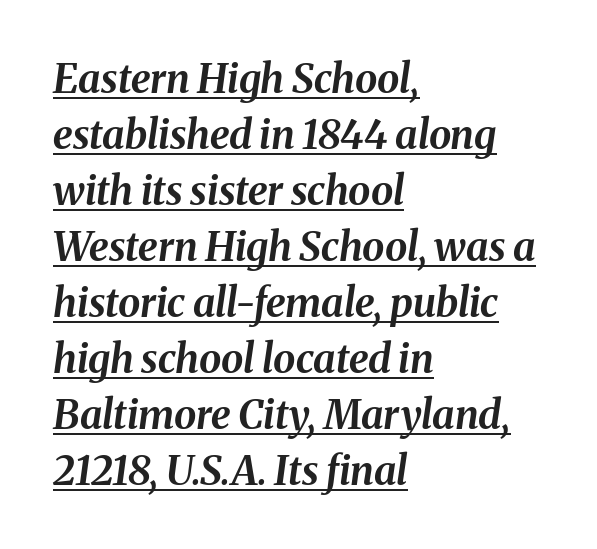
Horizontal bands of white between lines are of average thickness. Teacher's note: observe the even left margin — that is flush-left alignment. Compared with an ordinary text face, these strokes are far heavier — a full bold. The font's italic variant was chosen for this text. Students, observe the line beneath the letters — that is underlining.
